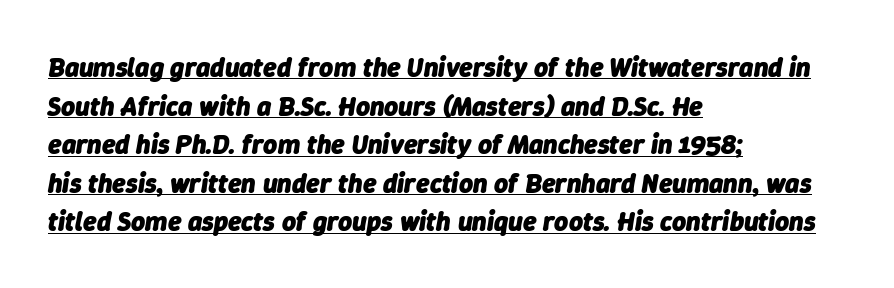
{"italic": "yes", "lean": "right", "slant_degrees": 9, "bold": "yes", "underline": "yes", "align": "left", "line_spacing": "normal", "line_spacing_ratio": 1.43, "letter_spacing": "normal", "letter_spacing_em": 0.0, "glyph_px": 27}
